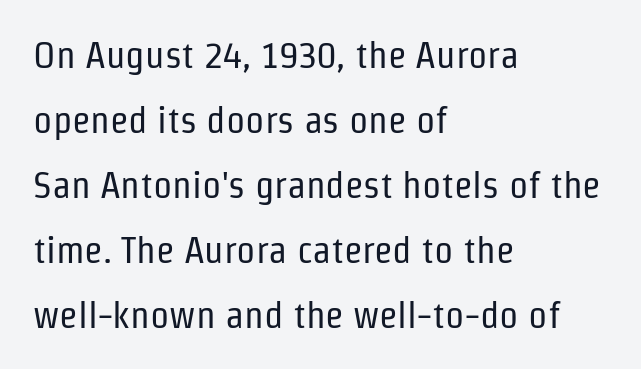
Ascenders rise straight up at ninety degrees. Unmarked baselines from the first word to the last. Examine the stroke ends and you'll find no serifs. This sample has the flowing, uneven cadence of proportional lettering. Visually the block forms a straight wall on the left and a jagged coastline on the right. Letters have the restrained weight of plain body copy at most.
